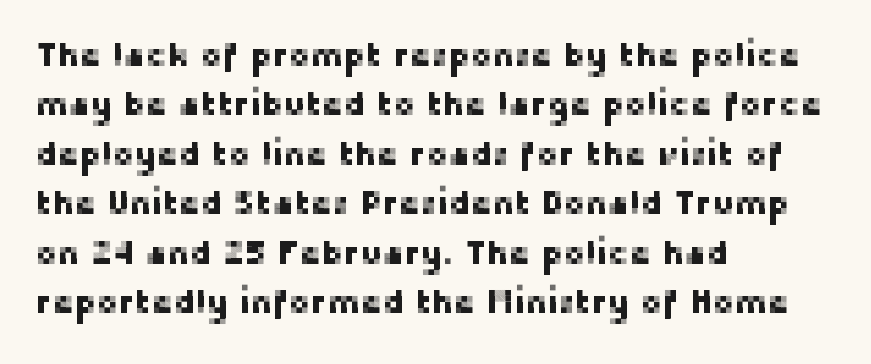
The image shows 33 px sans-serif type, upright; set left-aligned, normal line spacing (1.5x), normal letter spacing, not underlined; low stroke contrast and a medium x-height.
